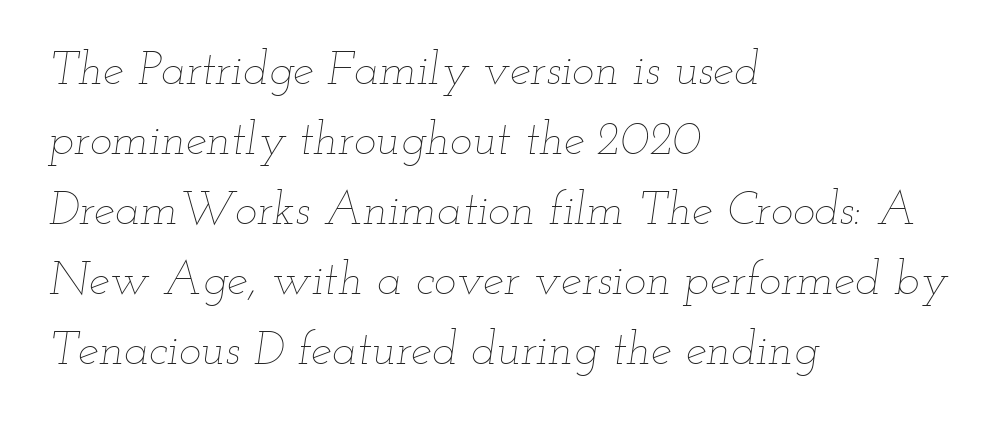
{"italic": "yes", "lean": "right", "slant_degrees": 12, "bold": "no", "weight": "thin", "width": "wide", "stroke_contrast": "low", "x_height": "small", "monospaced": "no", "underline": "no", "align": "left", "line_spacing": "normal", "line_spacing_ratio": 1.49, "letter_spacing": "normal", "letter_spacing_em": 0.0, "glyph_px": 47}
